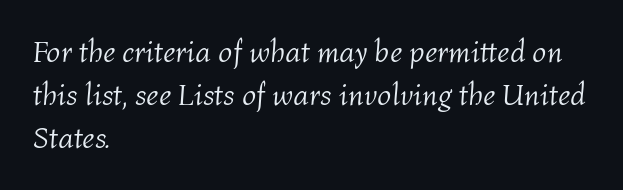
Does extra space separate the letters? No, they use regular spacing. The string is rendered with underlining switched off. Weight class: somewhere from thin through regular. Each new line begins a customary step beneath the previous one.
